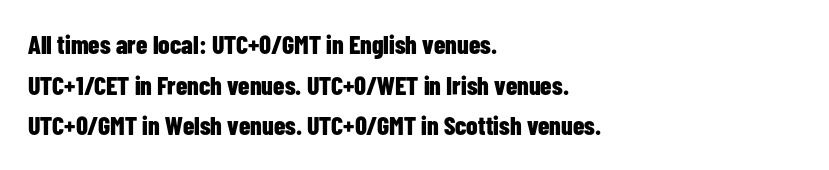
Q: Is the text bold? A: Yes.
Q: Is the text italic (slanted)? A: No, it is upright.
Q: Is the text underlined? A: No.
Q: How is the paragraph aligned? A: Left-aligned.
Q: Is the spacing between letters normal or unusually wide? A: Normal.
Q: Is the spacing between lines tight, normal or loose? A: Normal.
